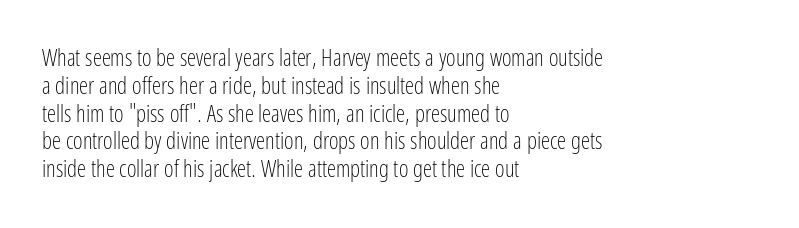
{"italic": "no", "bold": "no", "underline": "no", "align": "left", "line_spacing_ratio": 1.21, "letter_spacing": "normal", "letter_spacing_em": 0.0, "glyph_px": 23}
